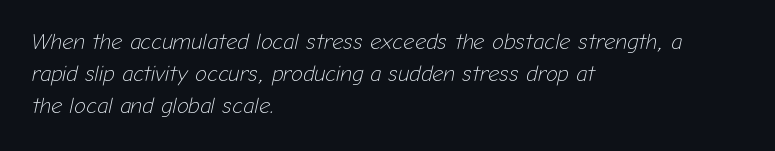
No extra ink here — the face is not bold. Nobody touched the tracking dial on this one. A normal amount of white space separates one row of letters from the next. The paragraph shown leans on its left margin. Lines of text with bare space underneath. In terms of posture, this sample is oblique.
